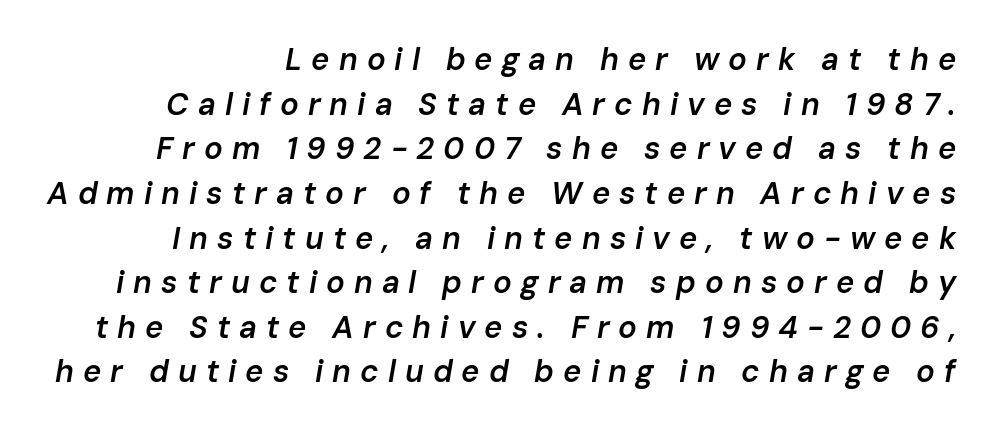
These lines have a slow, spaced-out rhythm from letter to letter. The typography opts for an oblique posture over an upright one. Successive baselines arrive at the customary interval. The rendering uses natural spacing where letterforms have individual widths. Has an underline been added? It has not. Its strokes are somewhat broadened, the hallmark of semibold type.
